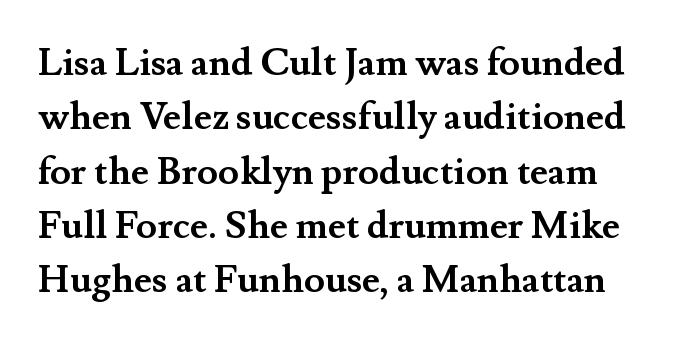
{"serif": "yes", "italic": "no", "bold": "yes", "weight": "semibold", "width": "normal", "stroke_contrast": "medium", "x_height": "small", "monospaced": "no", "underline": "no", "line_spacing": "normal", "line_spacing_ratio": 1.43, "letter_spacing": "normal", "letter_spacing_em": 0.0, "glyph_px": 38}
